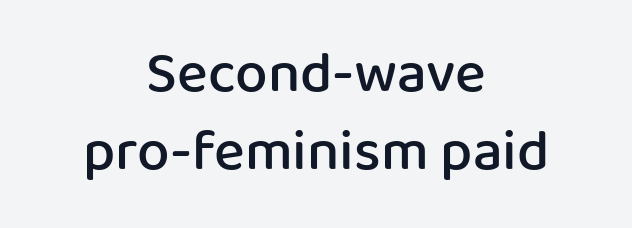
{"serif": "no", "italic": "no", "bold": "semi", "weight": "semibold", "width": "normal", "stroke_contrast": "low", "x_height": "medium", "monospaced": "no", "underline": "no", "align": "center", "line_spacing": "normal", "line_spacing_ratio": 1.34, "letter_spacing": "normal", "letter_spacing_em": 0.0, "glyph_px": 58}
